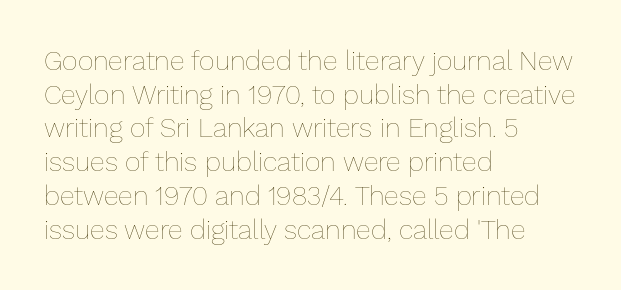
Whoever set this chose a conventional vertical rhythm. Each stroke keeps to a modest, everyday thickness or less. Is there any slant? The stems are plumb. Any mark beneath the type? The region is blank. Horizontal alignment here is leftward, the default for most running prose.
